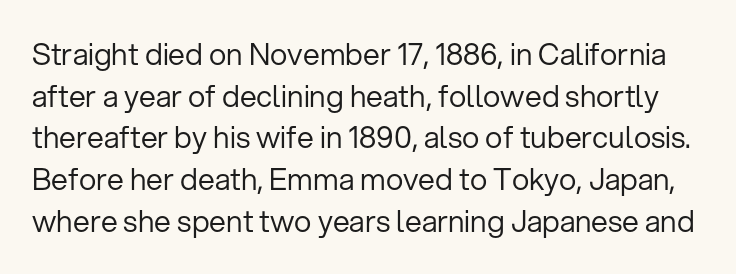
Spacing between characters is what you'd get straight out of the box. Think of a printed novel: that variable character pitch is what you see here. Whoever set this chose a conventional vertical rhythm. The string is rendered with underlining switched off.
